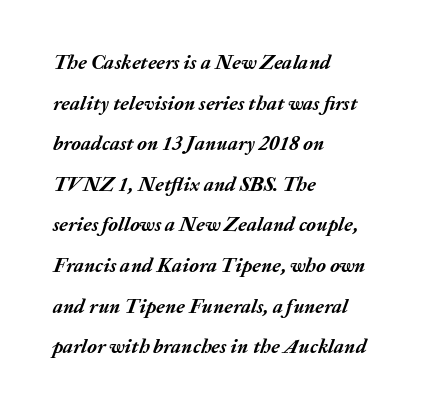
Q: Is the text bold? A: Yes.
Q: Is the text italic (slanted)? A: Yes, it leans right by about 20 degrees.
Q: Is the text underlined? A: No.
Q: How is the paragraph aligned? A: Left-aligned.
Q: Is the spacing between letters normal or unusually wide? A: Normal.
Q: Is the spacing between lines tight, normal or loose? A: Loose.
